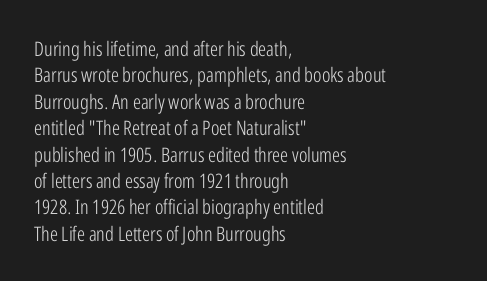
The image shows 20 px text type, upright; set left-aligned, normal line spacing (1.32x), normal letter spacing, not underlined.
